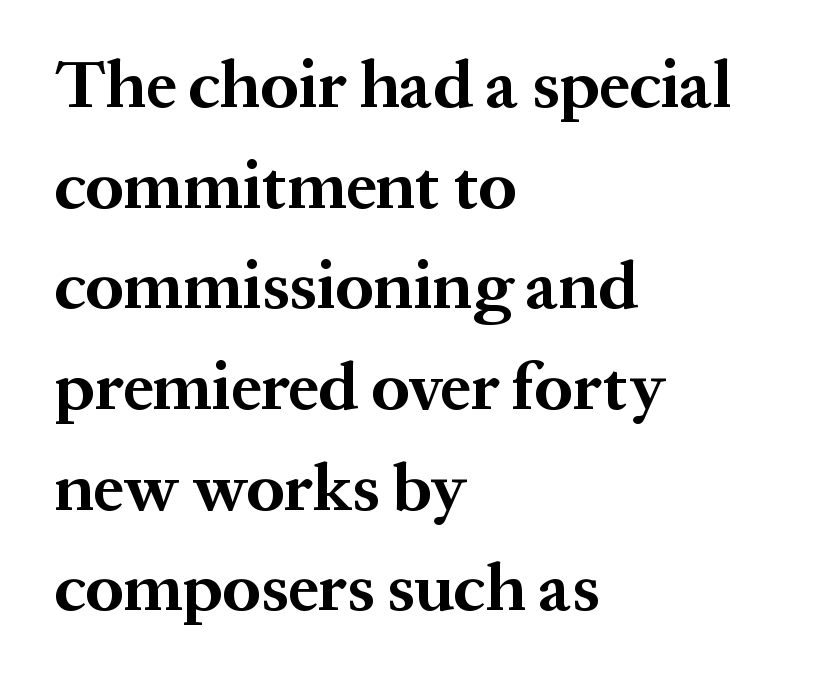
Q: Is the text bold? A: Yes.
Q: Is the text italic (slanted)? A: No, it is upright.
Q: Is the typeface a serif or a sans-serif typeface? A: Serif.
Q: Is the text underlined? A: No.
Q: How is the paragraph aligned? A: Left-aligned.
Q: Is the spacing between letters normal or unusually wide? A: Normal.
Q: Is the spacing between lines tight, normal or loose? A: Normal.
Q: Width (condensed, normal, or wide)? A: Normal.
Q: Stroke contrast? A: Medium.
Q: x-height? A: Medium.
Q: Monospaced? A: No.
